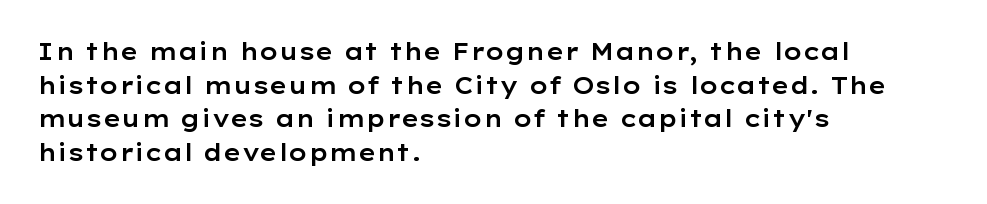
The image shows 23 px text type, upright; set left-aligned, normal line spacing (1.46x), normal letter spacing, not underlined.
